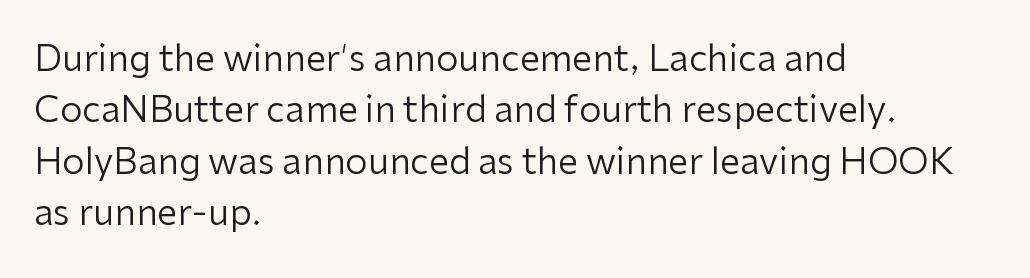
The image shows 36 px regular-weight sans-serif type, upright; set left-aligned, normal line spacing (1.43x), normal letter spacing, not underlined; low stroke contrast and a medium x-height.
